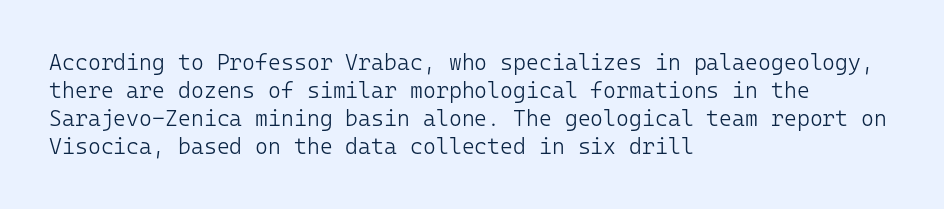
{"italic": "no", "bold": "no", "underline": "no", "align": "left", "line_spacing": "normal", "line_spacing_ratio": 1.27, "letter_spacing": "normal", "letter_spacing_em": 0.0, "glyph_px": 22}
